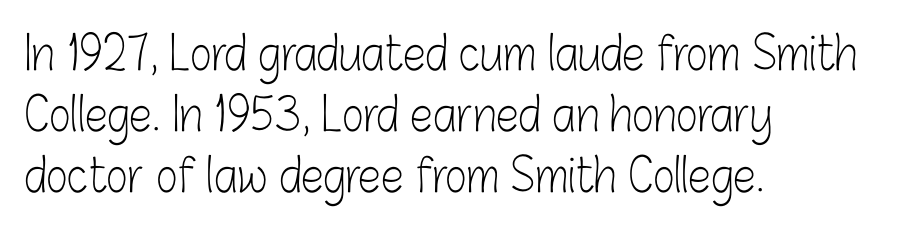
{"serif": "no", "italic": "no", "bold": "no", "weight": "light", "width": "condensed", "stroke_contrast": "low", "x_height": "medium", "monospaced": "no", "underline": "no", "align": "left", "line_spacing": "normal", "line_spacing_ratio": 1.33, "letter_spacing": "normal", "letter_spacing_em": 0.0, "glyph_px": 46}
